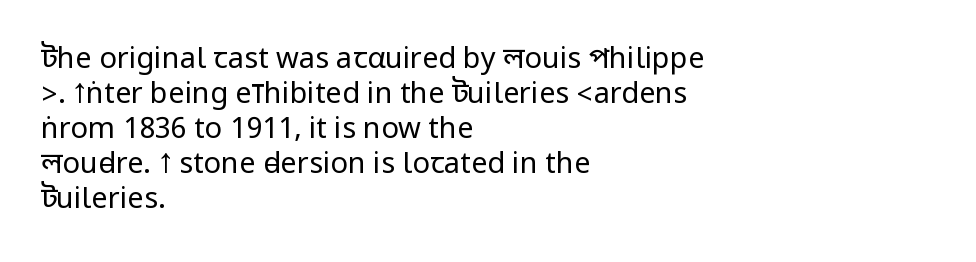
Q: Is the text bold? A: No.
Q: Is the text italic (slanted)? A: No, it is upright.
Q: Is the typeface a serif or a sans-serif typeface? A: Sans-serif.
Q: Is the text underlined? A: No.
Q: How is the paragraph aligned? A: Left-aligned.
Q: Is the spacing between letters normal or unusually wide? A: Normal.
Q: Width (condensed, normal, or wide)? A: Condensed.
Q: Stroke contrast? A: Low.
